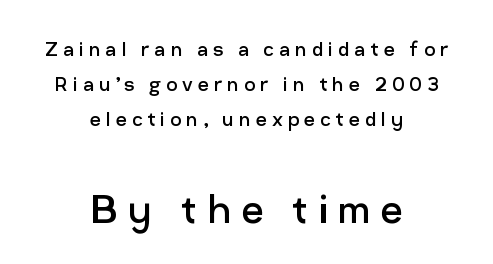
Short note: letters widely spaced. Vertically, the passage feels balanced, rows spaced as you'd expect. Is the block centered? Yes — each line is placed symmetrically about the middle. No heavy texture on the line: the type isn't bold. Here the designer chose a conventional face with non-uniform glyph widths. Quick note: underline off.
